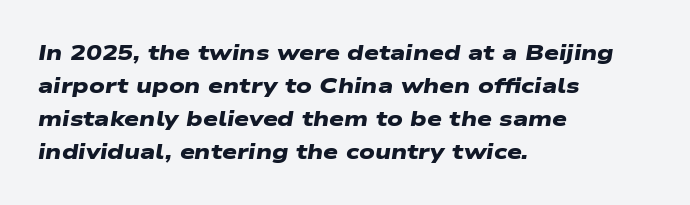
{"bold": "yes", "underline": "no", "align": "left", "line_spacing": "normal", "line_spacing_ratio": 1.57, "letter_spacing": "normal", "letter_spacing_em": 0.0, "glyph_px": 21}
